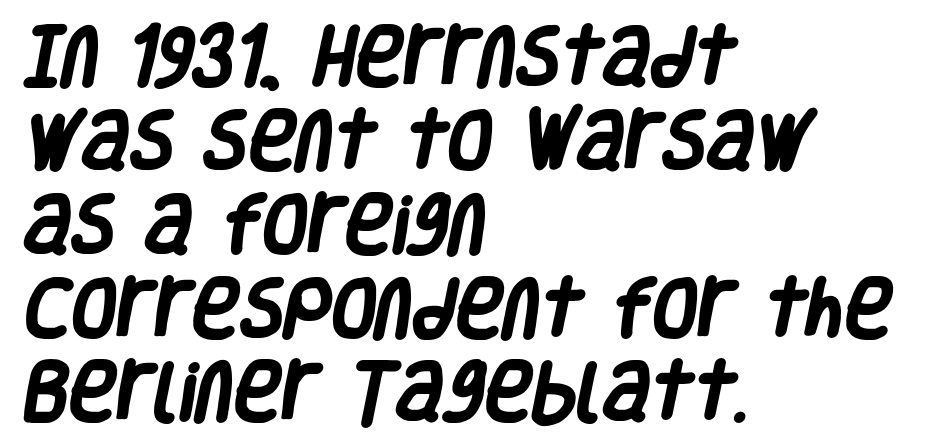
Q: Is the text bold? A: Yes.
Q: Is the typeface a serif or a sans-serif typeface? A: Sans-serif.
Q: Is the text underlined? A: No.
Q: How is the paragraph aligned? A: Left-aligned.
Q: Is the spacing between letters normal or unusually wide? A: Normal.
Q: Is the spacing between lines tight, normal or loose? A: Normal.
Q: Width (condensed, normal, or wide)? A: Condensed.
Q: Stroke contrast? A: Low.
Q: x-height? A: Large.
Q: Monospaced? A: No.
